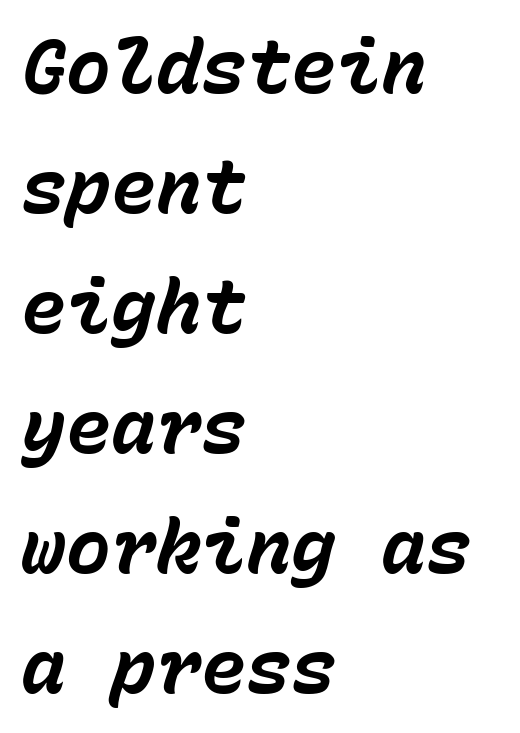
A student would call this left alignment; a typographer would say flush left, rag right. The strip under each line holds only bare page. The characters look thick and weighty, a clear bold. The lines sit at an ordinary, default distance from one another. Is the type slanted? Yes — the strokes lean at a clear angle. This sample uses plain, unmodified letter spacing.
